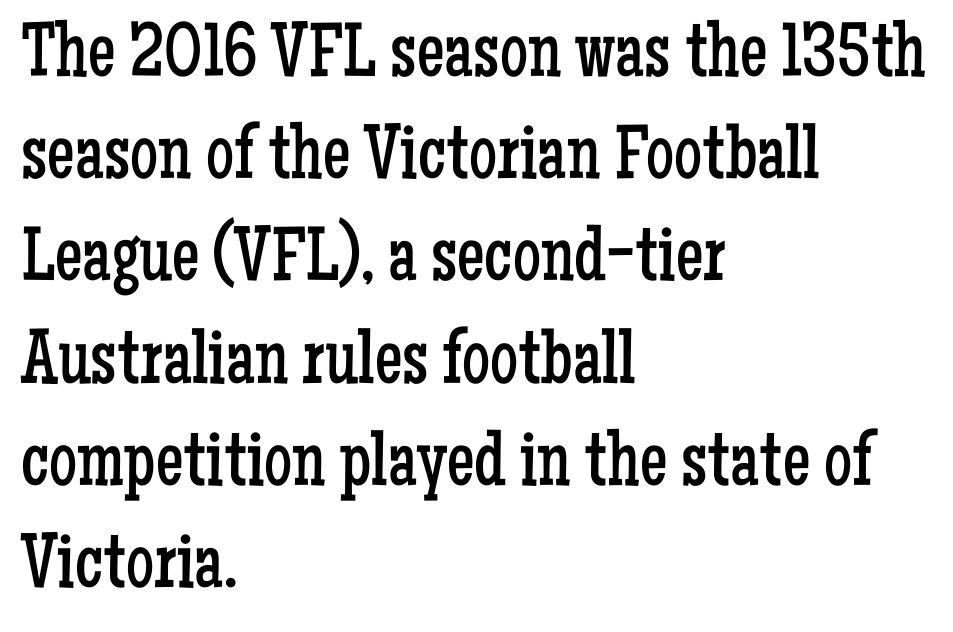
The image shows 78 px regular-weight, condensed serif type, upright; set left-aligned, normal line spacing (1.31x), normal letter spacing, not underlined; low stroke contrast and a medium x-height.
